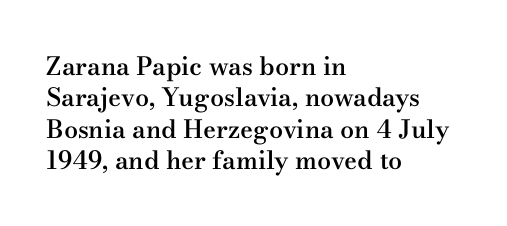
{"italic": "no", "bold": "semi", "underline": "no", "align": "left", "line_spacing": "normal", "line_spacing_ratio": 1.26, "letter_spacing": "normal", "letter_spacing_em": 0.0, "glyph_px": 25}
